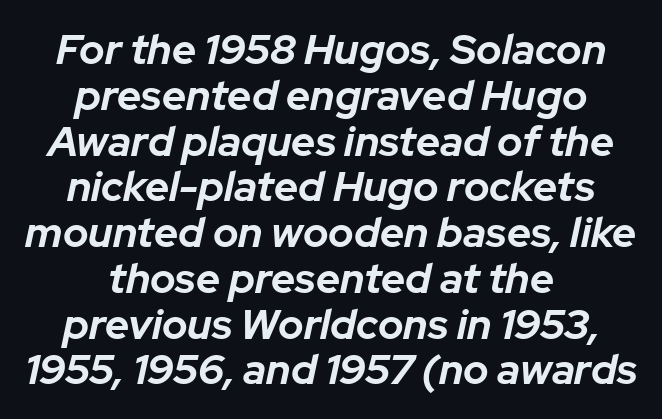
The image shows 42 px bold type, italic (leaning right); set centered, tight line spacing (1.09x), normal letter spacing, not underlined; low stroke contrast and a medium x-height.
